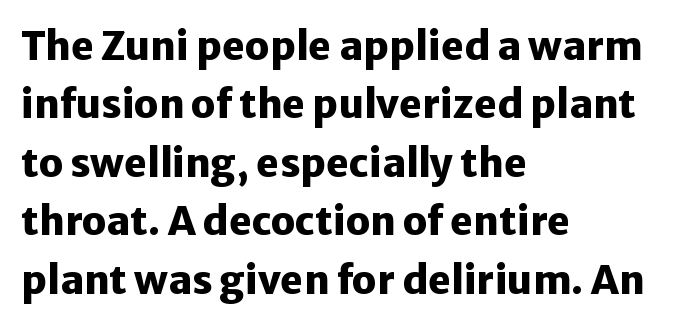
{"serif": "no", "italic": "no", "bold": "yes", "weight": "heavy", "width": "normal", "stroke_contrast": "low", "x_height": "medium", "monospaced": "no", "underline": "no", "align": "left", "line_spacing": "normal", "line_spacing_ratio": 1.5, "letter_spacing": "normal", "letter_spacing_em": 0.0, "glyph_px": 39}
